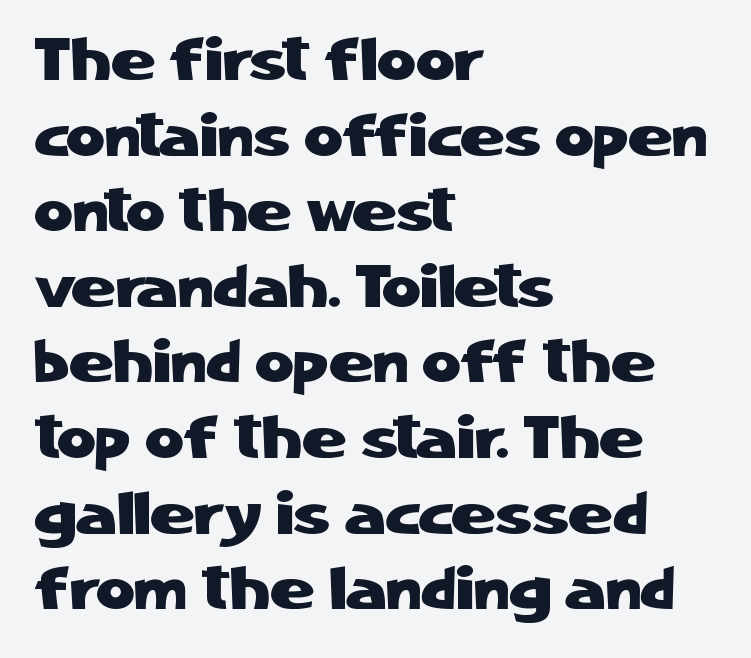
The image shows 60 px sans-serif type, upright; set left-aligned, normal line spacing (1.26x), normal letter spacing, not underlined; low stroke contrast and a medium x-height.
